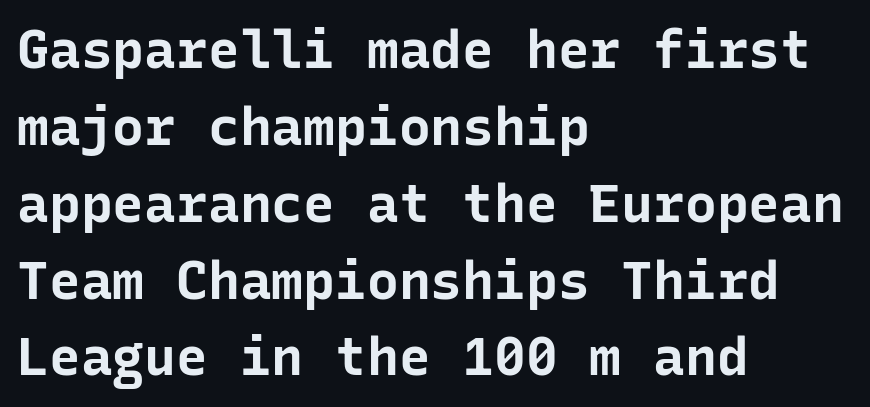
The image shows 53 px bold sans-serif type, upright, monospaced; set left-aligned, normal line spacing (1.45x), normal letter spacing, not underlined; low stroke contrast and a medium x-height.
